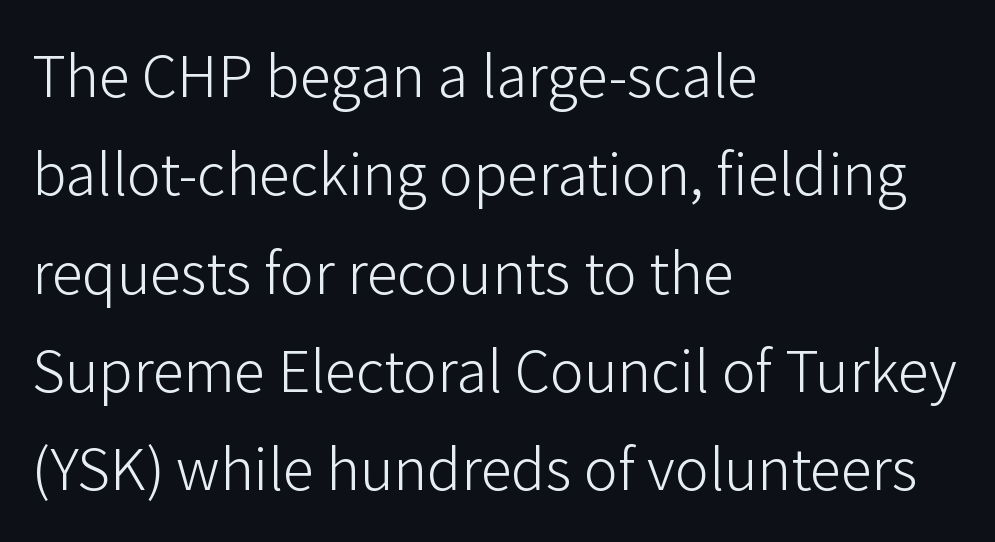
{"serif": "no", "italic": "no", "bold": "no", "weight": "light", "width": "normal", "stroke_contrast": "low", "x_height": "medium", "monospaced": "no", "underline": "no", "align": "left", "line_spacing": "normal", "line_spacing_ratio": 1.56, "letter_spacing": "normal", "letter_spacing_em": 0.0, "glyph_px": 63}
